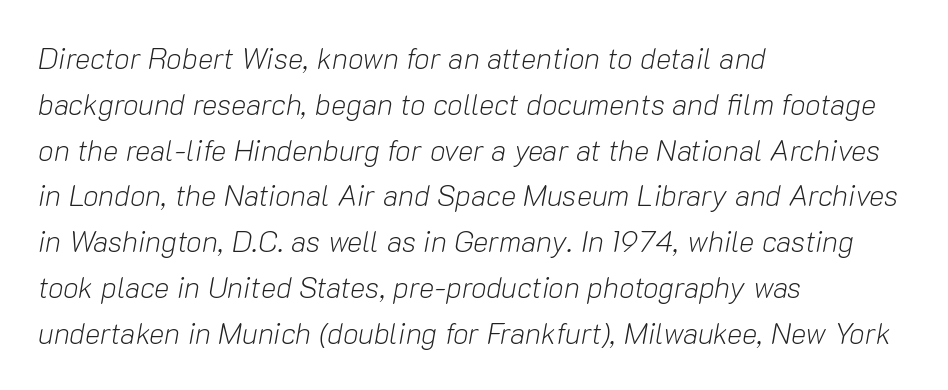
Do the characters align in a grid? No, the font is proportional. Slant detected: the letters are inclined. Just letters on the line, the space beneath them empty. If you measured baseline to baseline, you'd find a middling distance.
